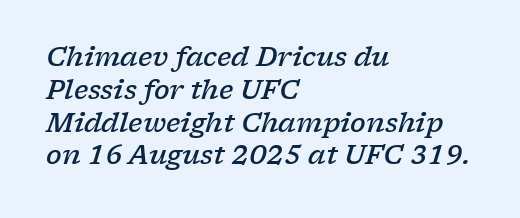
Q: Is the text bold? A: Semi-bold.
Q: Is the text italic (slanted)? A: Yes, it leans right by about 17 degrees.
Q: Is the text underlined? A: No.
Q: How is the paragraph aligned? A: Left-aligned.
Q: Is the spacing between letters normal or unusually wide? A: Normal.
Q: Is the spacing between lines tight, normal or loose? A: Normal.
